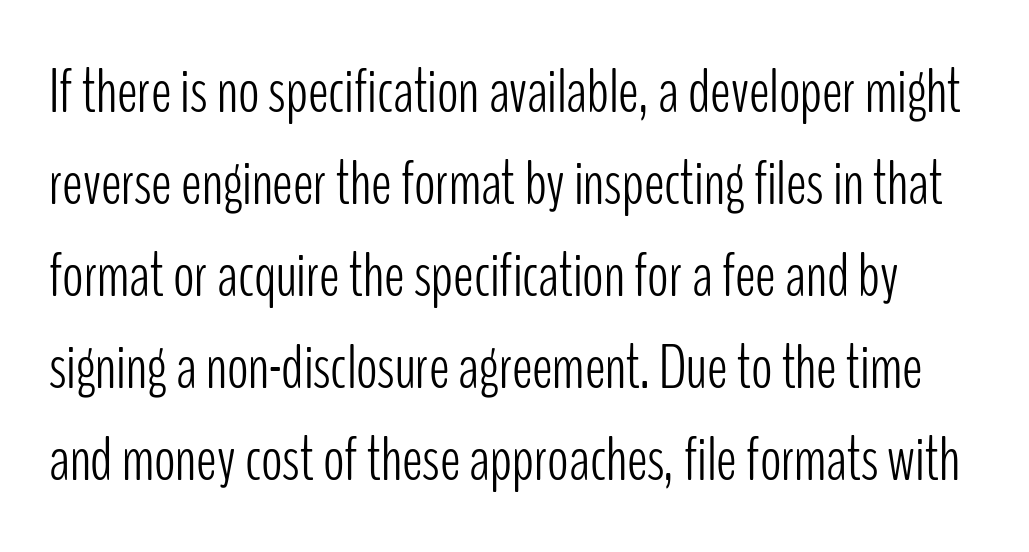
Q: Is the text bold? A: No.
Q: Is the text italic (slanted)? A: No, it is upright.
Q: Is the typeface a serif or a sans-serif typeface? A: Sans-serif.
Q: Is the text underlined? A: No.
Q: Is the spacing between letters normal or unusually wide? A: Normal.
Q: Is the spacing between lines tight, normal or loose? A: Normal.
Q: Width (condensed, normal, or wide)? A: Condensed.
Q: Stroke contrast? A: Low.
Q: x-height? A: Medium.
Q: Monospaced? A: No.
